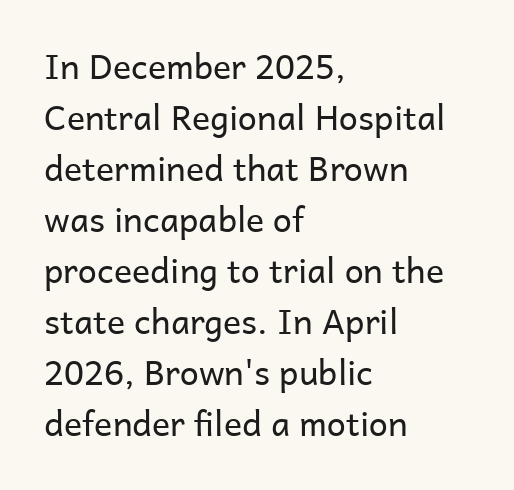
{"serif": "no", "italic": "no", "bold": "no", "weight": "regular", "width": "normal", "stroke_contrast": "low", "x_height": "medium", "monospaced": "no", "underline": "no", "align": "left", "line_spacing": "normal", "line_spacing_ratio": 1.5, "letter_spacing": "normal", "letter_spacing_em": 0.0, "glyph_px": 34}
